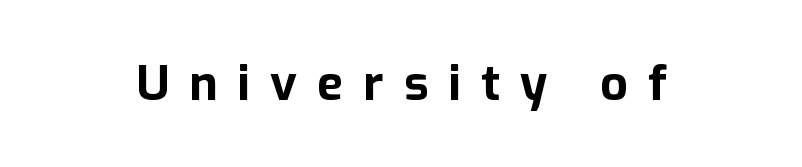
Italic: no, the glyphs are upright roman. The string is rendered with underlining switched off. A typesetter would label this face a sans. Each glyph is drawn with heavy, bold strokes. The rendering inserts visible extra space after every character. Varying glyph widths throughout — classic text-font behaviour.
